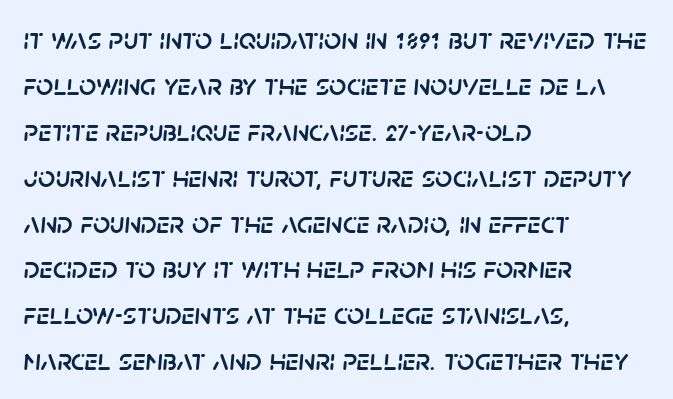
Q: Is the text italic (slanted)? A: Yes, it leans right by about 5 degrees.
Q: Is the text underlined? A: No.
Q: How is the paragraph aligned? A: Left-aligned.
Q: Is the spacing between letters normal or unusually wide? A: Normal.
Q: Is the spacing between lines tight, normal or loose? A: Normal.
Q: Width (condensed, normal, or wide)? A: Normal.
Q: Stroke contrast? A: Low.
Q: x-height? A: Large.
Q: Monospaced? A: No.
